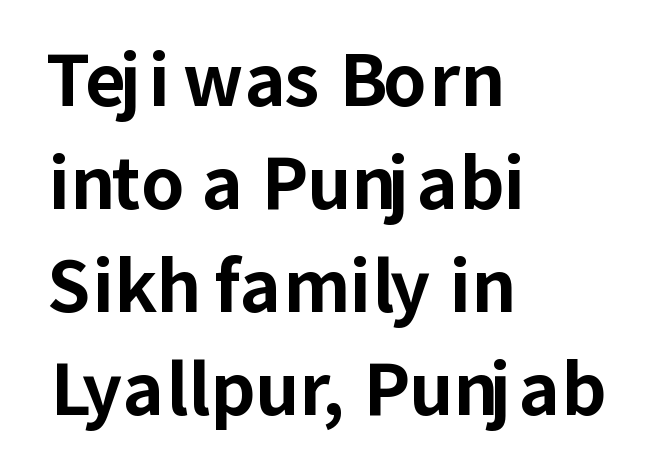
Q: Is the text bold? A: Yes.
Q: Is the text italic (slanted)? A: No, it is upright.
Q: Is the typeface a serif or a sans-serif typeface? A: Sans-serif.
Q: Is the text underlined? A: No.
Q: How is the paragraph aligned? A: Left-aligned.
Q: Is the spacing between letters normal or unusually wide? A: Normal.
Q: Is the spacing between lines tight, normal or loose? A: Normal.
Q: Width (condensed, normal, or wide)? A: Normal.
Q: Stroke contrast? A: Low.
Q: x-height? A: Medium.
Q: Monospaced? A: No.
